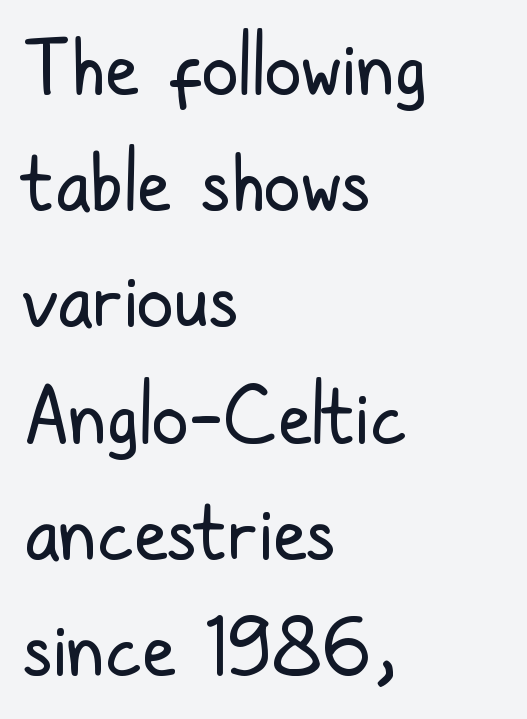
Q: Is the text bold? A: No.
Q: Is the text italic (slanted)? A: No, it is upright.
Q: Is the typeface a serif or a sans-serif typeface? A: Sans-serif.
Q: Is the text underlined? A: No.
Q: How is the paragraph aligned? A: Left-aligned.
Q: Is the spacing between letters normal or unusually wide? A: Normal.
Q: Is the spacing between lines tight, normal or loose? A: Normal.
Q: Width (condensed, normal, or wide)? A: Condensed.
Q: Stroke contrast? A: Low.
Q: x-height? A: Medium.
Q: Monospaced? A: No.
